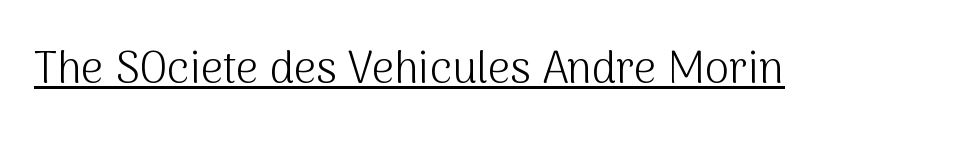
Q: Is the text bold? A: No.
Q: Is the text italic (slanted)? A: No, it is upright.
Q: Is the typeface a serif or a sans-serif typeface? A: Sans-serif.
Q: Is the text underlined? A: Yes.
Q: Is the spacing between letters normal or unusually wide? A: Normal.
Q: Width (condensed, normal, or wide)? A: Normal.
Q: Stroke contrast? A: Medium.
Q: x-height? A: Medium.
Q: Monospaced? A: No.
